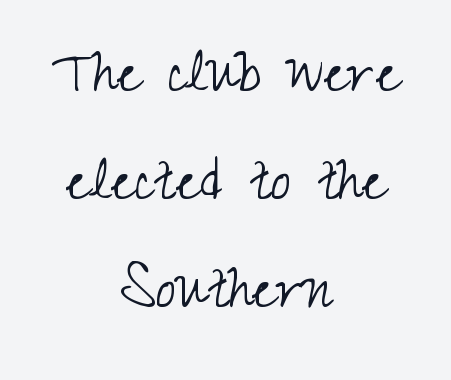
Spacing between characters is what you'd get straight out of the box. Regular leading. The strokes carry an ordinary text weight at most. Each letter keeps its own natural width here, so spacing adapts to shape. The face used here is a sans, in the tradition of grotesques and geometrics. Descenders are the only things crossing below the line.
